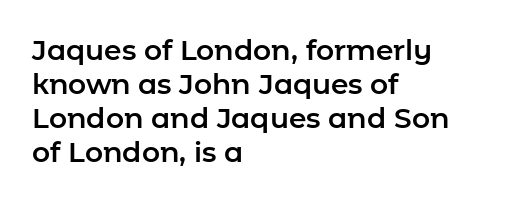
The paragraph has a hard left edge and a soft right edge. Unlike italic type, these characters show no tilt at all. The passage shown is typeset with a sans-serif family. These lines are rendered in a variable-pitch font. Only glyphs here, with clear space below each row. You could call the tracking neutral — neither tight nor loose.
